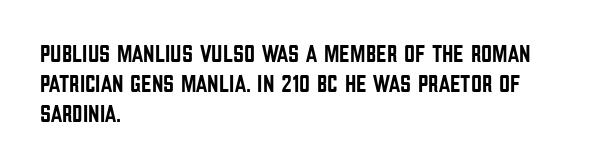
Q: Is the text italic (slanted)? A: No, it is upright.
Q: Is the text underlined? A: No.
Q: How is the paragraph aligned? A: Left-aligned.
Q: Is the spacing between letters normal or unusually wide? A: Normal.
Q: Is the spacing between lines tight, normal or loose? A: Normal.
